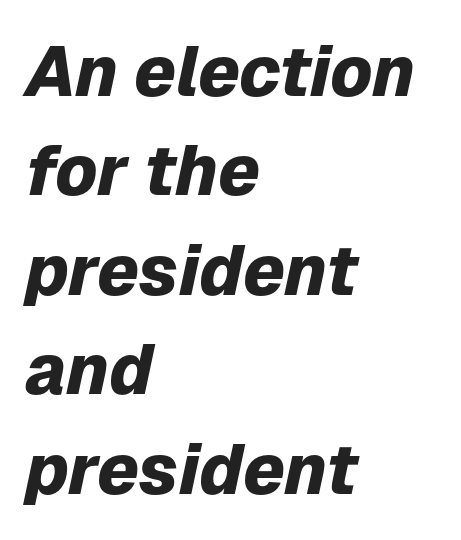
The image shows 70 px heavy type, italic (leaning right); set left-aligned, normal line spacing (1.42x), normal letter spacing, not underlined; low stroke contrast and a medium x-height.
